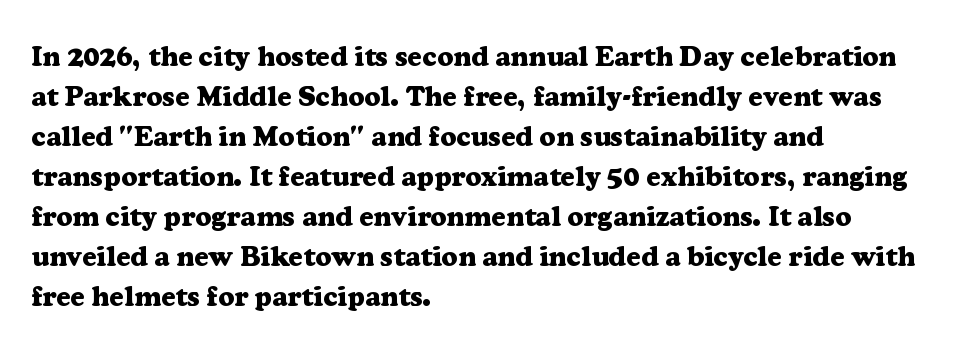
The image shows 28 px heavy serif type, upright; set left-aligned, normal line spacing (1.43x), normal letter spacing, not underlined; low stroke contrast and a medium x-height.
